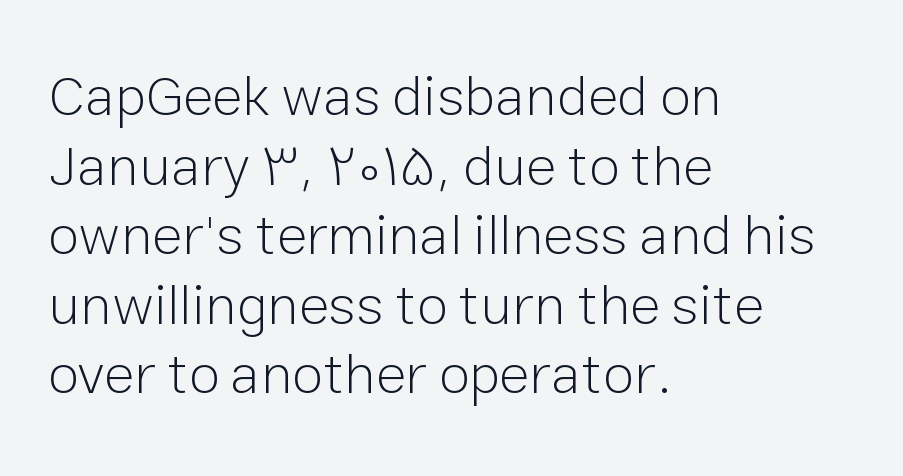
Unlike italic type, these characters show no tilt at all. The passage shown is typeset with a sans-serif family. In terms of letterspacing, this is plain default setting. Character widths vary here, with narrow letters taking less room than wide ones.
